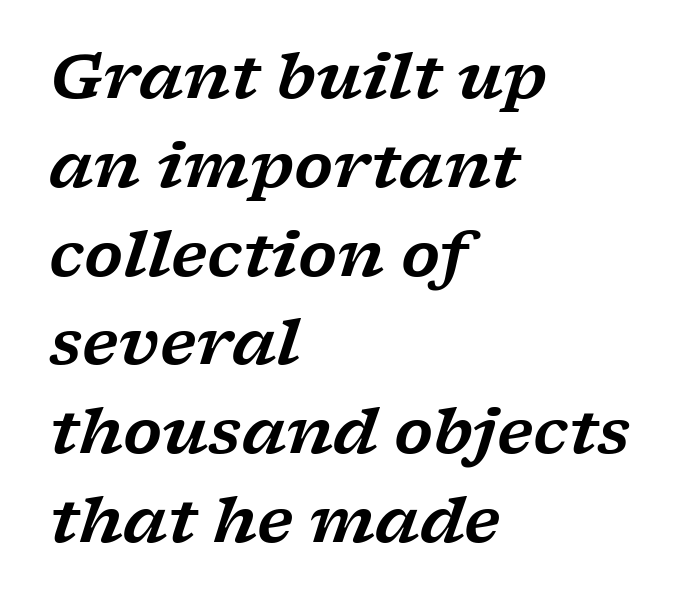
{"serif": "yes", "italic": "yes", "lean": "right", "slant_degrees": 17, "width": "wide", "stroke_contrast": "low", "x_height": "medium", "monospaced": "no", "underline": "no", "align": "left", "line_spacing": "normal", "line_spacing_ratio": 1.41, "letter_spacing": "normal", "letter_spacing_em": 0.0, "glyph_px": 63}
